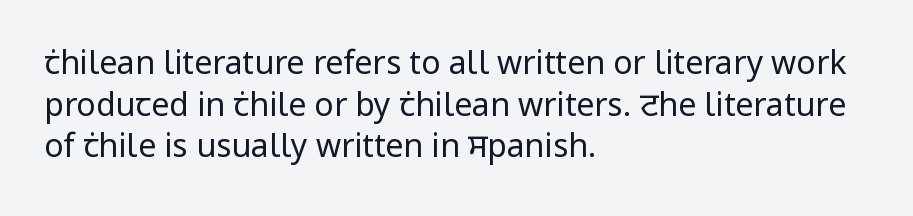
Look at the bottom of the vertical strokes: they stop flat, with no serifs. Proportional: the letters do not fall into vertical columns. Bare-footed words on every line. The lines in this sample share a left origin and differ only in where they stop. Weight: regular or lighter. This is roman type, the default non-slanted kind.
